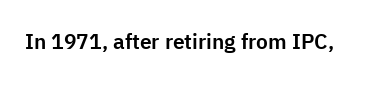
Q: Is the text italic (slanted)? A: No, it is upright.
Q: Is the text underlined? A: No.
Q: Is the spacing between letters normal or unusually wide? A: Normal.
